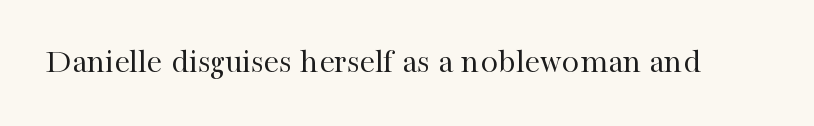
Type style note: has serifs. These glyphs show unthickened strokes, regular width or finer. The foot of each line stays bare and open. Is this a fixed-width face? No — the glyphs have proportional, varying widths. Nope, not italic — everything's standing straight. Does extra space separate the letters? No, they use regular spacing.
